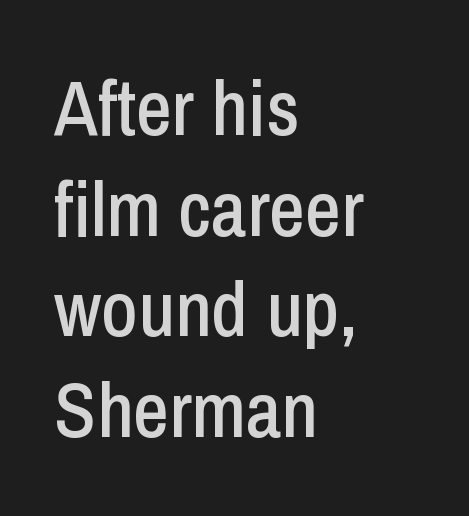
Q: Is the text italic (slanted)? A: No, it is upright.
Q: Is the typeface a serif or a sans-serif typeface? A: Sans-serif.
Q: Is the text underlined? A: No.
Q: How is the paragraph aligned? A: Left-aligned.
Q: Is the spacing between letters normal or unusually wide? A: Normal.
Q: Is the spacing between lines tight, normal or loose? A: Normal.
Q: Width (condensed, normal, or wide)? A: Condensed.
Q: Stroke contrast? A: Low.
Q: x-height? A: Medium.
Q: Monospaced? A: No.
